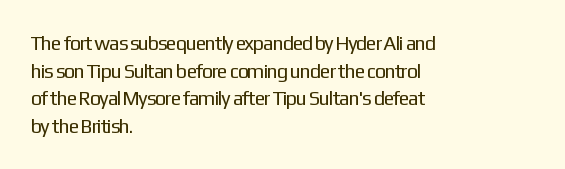
Q: Is the text bold? A: No.
Q: Is the text italic (slanted)? A: No, it is upright.
Q: Is the text underlined? A: No.
Q: How is the paragraph aligned? A: Left-aligned.
Q: Is the spacing between letters normal or unusually wide? A: Normal.
Q: Is the spacing between lines tight, normal or loose? A: Normal.
